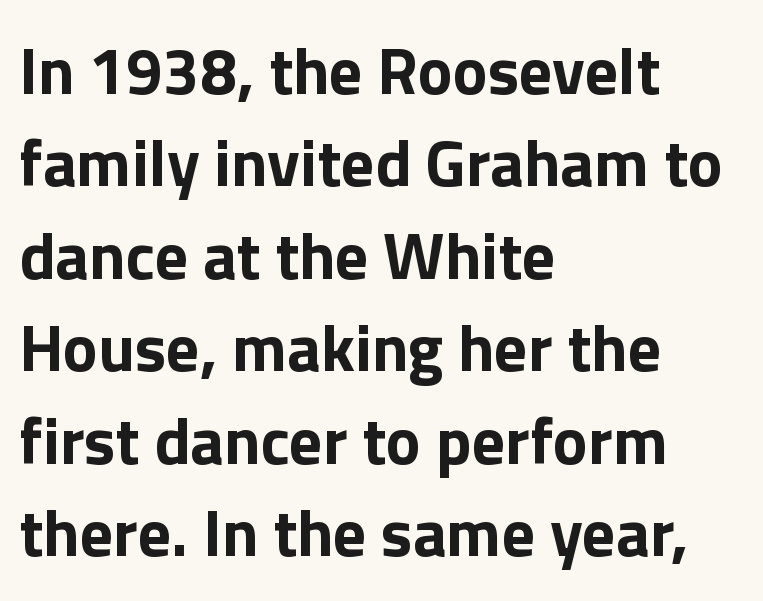
Q: Is the text bold? A: Yes.
Q: Is the text italic (slanted)? A: No, it is upright.
Q: Is the typeface a serif or a sans-serif typeface? A: Sans-serif.
Q: Is the text underlined? A: No.
Q: How is the paragraph aligned? A: Left-aligned.
Q: Is the spacing between letters normal or unusually wide? A: Normal.
Q: Is the spacing between lines tight, normal or loose? A: Normal.
Q: Width (condensed, normal, or wide)? A: Normal.
Q: Stroke contrast? A: Low.
Q: x-height? A: Medium.
Q: Monospaced? A: No.
